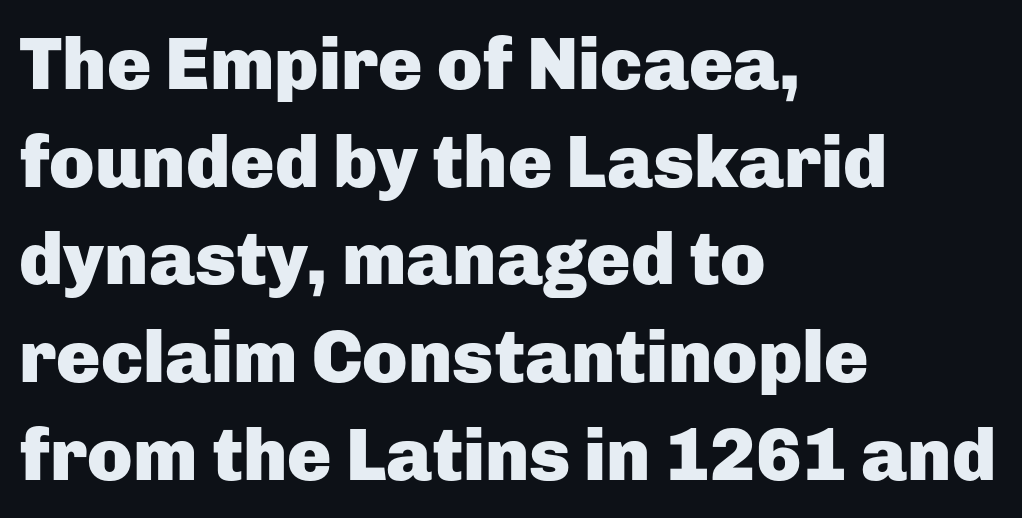
The image shows 74 px heavy sans-serif type, upright; set left-aligned, normal line spacing (1.32x), normal letter spacing, not underlined; low stroke contrast and a medium x-height.
